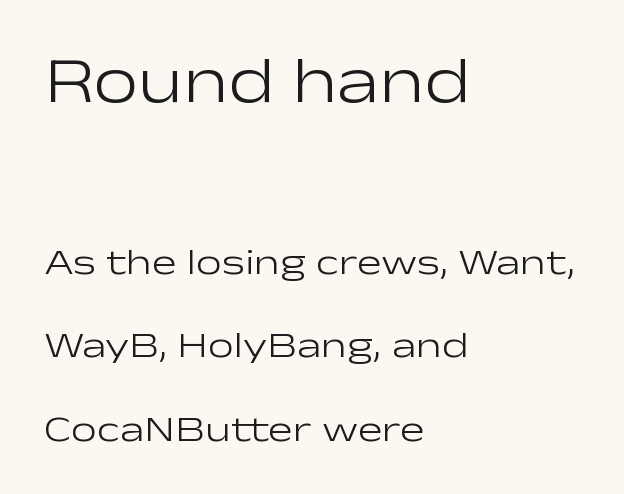
{"serif": "no", "italic": "no", "bold": "no", "weight": "light", "width": "wide", "stroke_contrast": "low", "x_height": "medium", "monospaced": "no", "underline": "no", "align": "left", "line_spacing": "loose", "line_spacing_ratio": 2.26, "letter_spacing": "normal", "letter_spacing_em": 0.0, "larger_block": "first", "size_ratio": 1.73, "glyph_px": 64}
